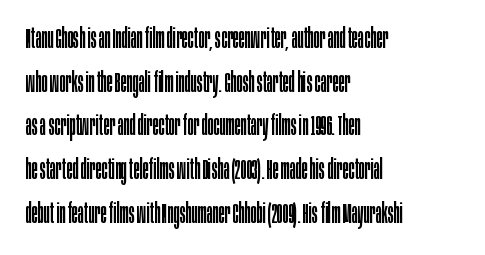
The image shows 28 px regular-weight, condensed sans-serif type, upright; set left-aligned, normal line spacing (1.56x), normal letter spacing, not underlined; low stroke contrast and a large x-height.
